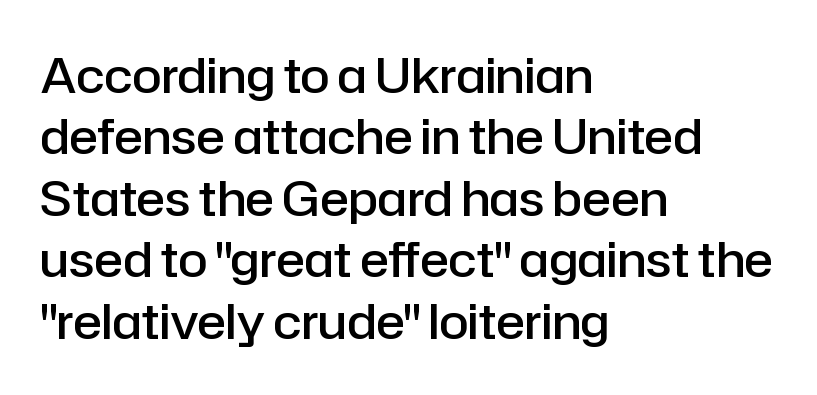
Q: Is the text bold? A: Semi-bold.
Q: Is the text italic (slanted)? A: No, it is upright.
Q: Is the typeface a serif or a sans-serif typeface? A: Sans-serif.
Q: Is the text underlined? A: No.
Q: How is the paragraph aligned? A: Left-aligned.
Q: Is the spacing between letters normal or unusually wide? A: Normal.
Q: Is the spacing between lines tight, normal or loose? A: Normal.
Q: Width (condensed, normal, or wide)? A: Normal.
Q: Stroke contrast? A: Low.
Q: x-height? A: Medium.
Q: Monospaced? A: No.
